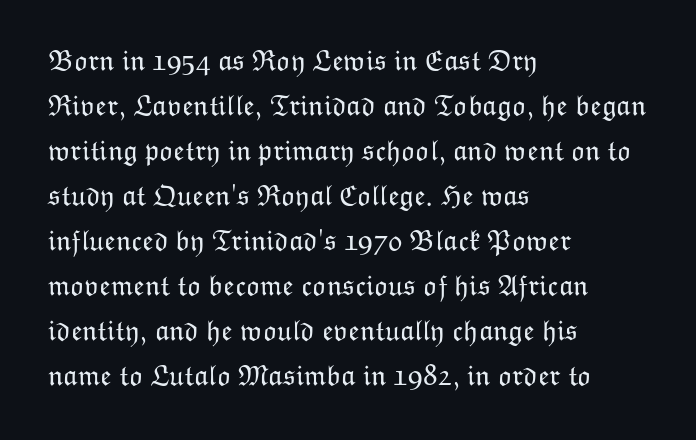
The image shows 29 px light type, upright; set left-aligned, normal line spacing (1.55x), normal letter spacing, not underlined; low stroke contrast and a medium x-height.
